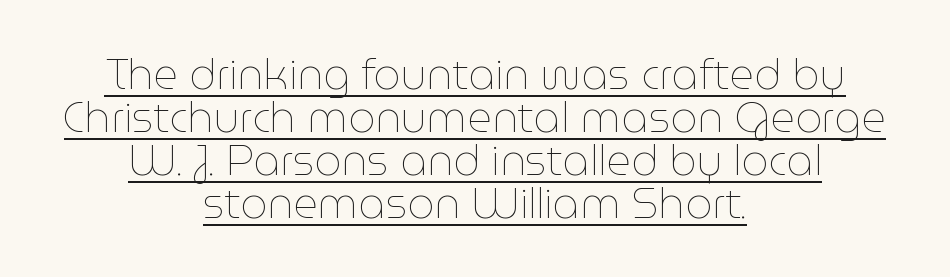
Q: Is the text bold? A: No.
Q: Is the text italic (slanted)? A: No, it is upright.
Q: Is the text underlined? A: Yes.
Q: How is the paragraph aligned? A: Centered.
Q: Is the spacing between letters normal or unusually wide? A: Normal.
Q: Is the spacing between lines tight, normal or loose? A: Tight.
Q: Width (condensed, normal, or wide)? A: Normal.
Q: Stroke contrast? A: Low.
Q: x-height? A: Medium.
Q: Monospaced? A: No.
